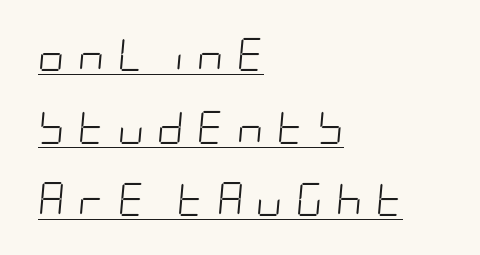
Q: Is the text bold? A: No.
Q: Is the text italic (slanted)? A: Yes, it leans right by about 5 degrees.
Q: Is the text underlined? A: Yes.
Q: How is the paragraph aligned? A: Left-aligned.
Q: Is the spacing between letters normal or unusually wide? A: Unusually wide.
Q: Is the spacing between lines tight, normal or loose? A: Loose.
Q: Width (condensed, normal, or wide)? A: Condensed.
Q: Stroke contrast? A: Low.
Q: x-height? A: Large.
